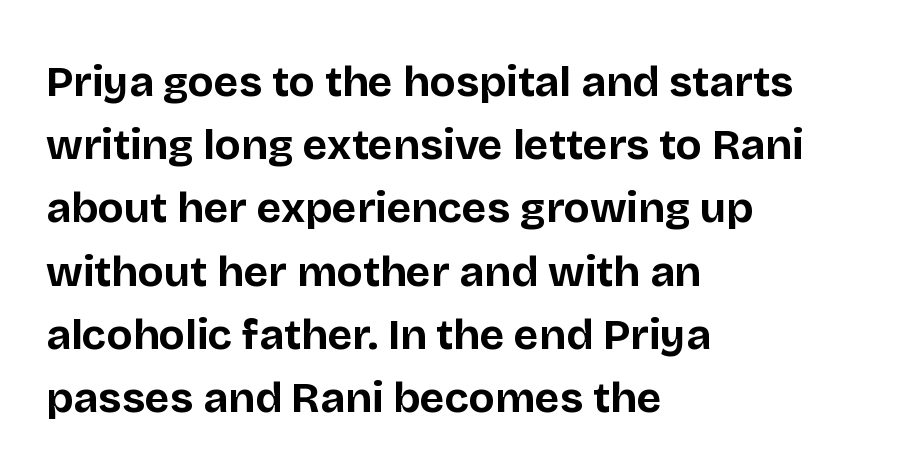
{"serif": "no", "italic": "no", "bold": "yes", "weight": "bold", "width": "normal", "stroke_contrast": "low", "x_height": "large", "monospaced": "no", "underline": "no", "align": "left", "line_spacing": "normal", "line_spacing_ratio": 1.47, "letter_spacing": "normal", "letter_spacing_em": 0.0, "glyph_px": 43}
